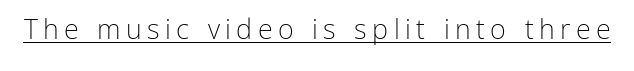
Q: Is the text bold? A: No.
Q: Is the text italic (slanted)? A: No, it is upright.
Q: Is the text underlined? A: Yes.
Q: Is the spacing between letters normal or unusually wide? A: Unusually wide.
